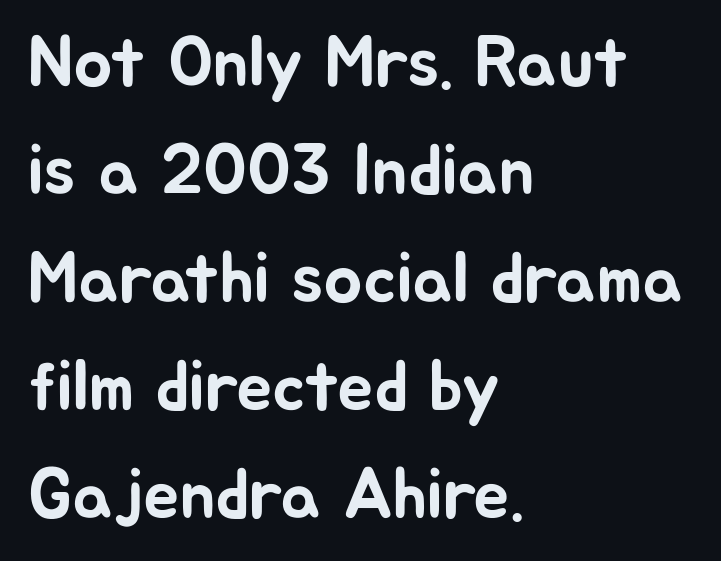
{"serif": "no", "italic": "no", "width": "normal", "stroke_contrast": "low", "x_height": "medium", "monospaced": "no", "underline": "no", "align": "left", "line_spacing": "normal", "line_spacing_ratio": 1.5, "letter_spacing": "normal", "letter_spacing_em": 0.0, "glyph_px": 72}
